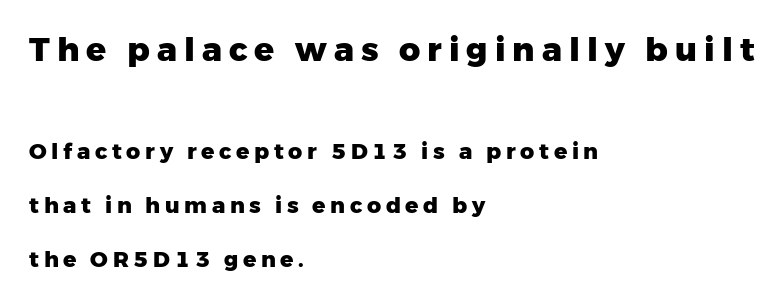
A typesetter would call this leading open, well beyond the default. Posture: straight, roman, zero tilt. This sample is left-justified, so line endings fall wherever the words run out. This sample has the flowing, uneven cadence of proportional lettering. Letterform terminals end flat and unadorned throughout the passage. The earlier block is typeset at a bigger size than the later block.
